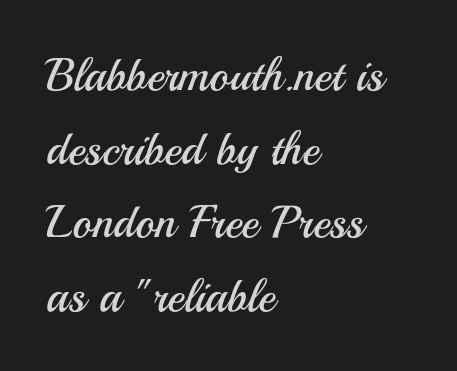
Q: Is the text bold? A: No.
Q: Is the text italic (slanted)? A: Yes.
Q: Is the typeface a serif or a sans-serif typeface? A: Sans-serif.
Q: Is the text underlined? A: No.
Q: How is the paragraph aligned? A: Left-aligned.
Q: Is the spacing between letters normal or unusually wide? A: Normal.
Q: Is the spacing between lines tight, normal or loose? A: Normal.
Q: Width (condensed, normal, or wide)? A: Normal.
Q: Stroke contrast? A: Medium.
Q: x-height? A: Small.
Q: Monospaced? A: No.
